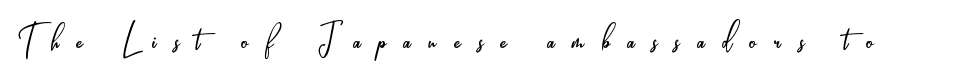
The image shows 45 px light, condensed sans-serif type; set unusually wide letter spacing (+0.39 em), not underlined; low stroke contrast and a small x-height.
